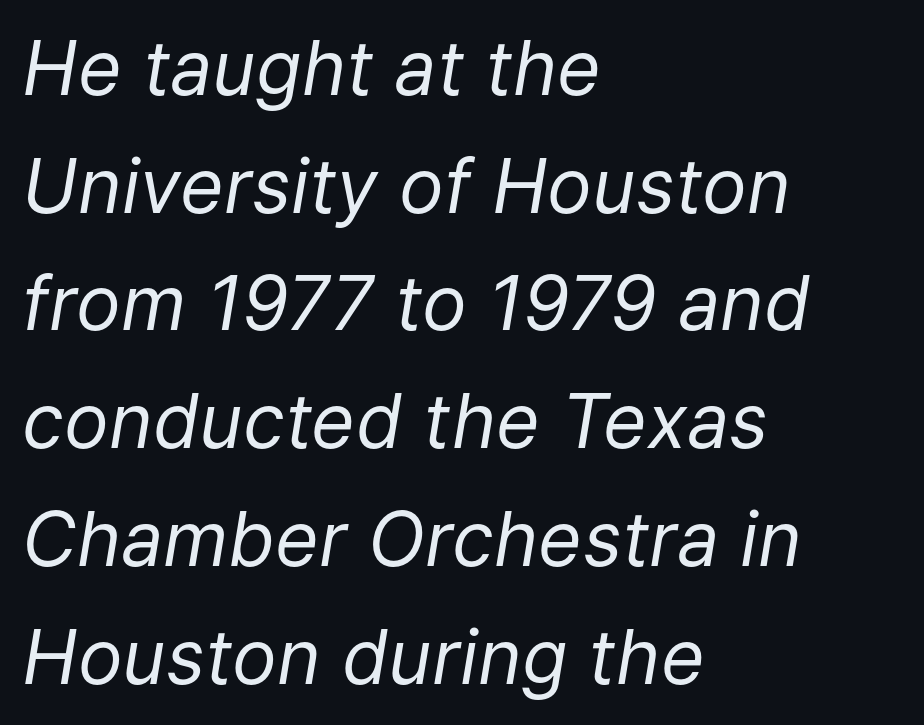
{"italic": "yes", "lean": "right", "slant_degrees": 9, "bold": "no", "weight": "regular", "width": "normal", "stroke_contrast": "low", "x_height": "medium", "monospaced": "no", "underline": "no", "align": "left", "line_spacing": "normal", "line_spacing_ratio": 1.57, "letter_spacing": "normal", "letter_spacing_em": 0.0, "glyph_px": 75}
